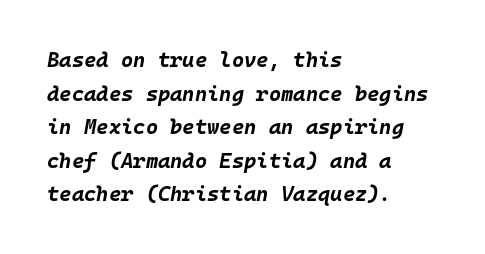
The image shows 21 px bold type, italic (leaning right); set left-aligned, normal line spacing (1.6x), normal letter spacing, not underlined.
